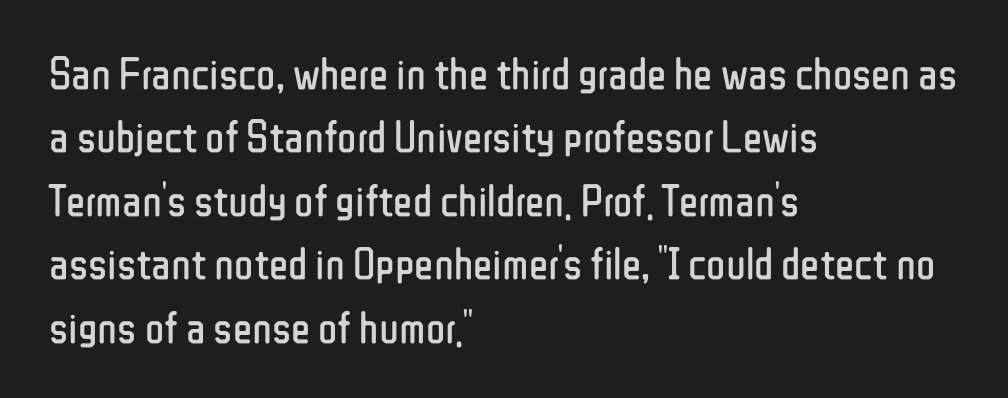
The image shows 45 px regular-weight, condensed sans-serif type, upright; set left-aligned, normal line spacing (1.41x), normal letter spacing, not underlined; low stroke contrast and a medium x-height.
